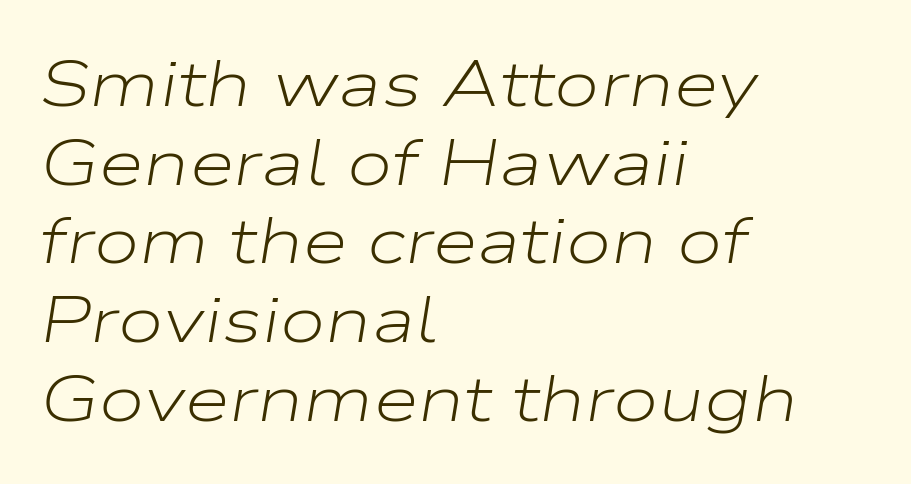
Do the characters align in a grid? No, the font is proportional. Casual observation: everything's shoved over to the left. The typography opts for an oblique posture over an upright one. Each stroke keeps to a modest, everyday thickness or less. The foot of each line stays bare and open.
